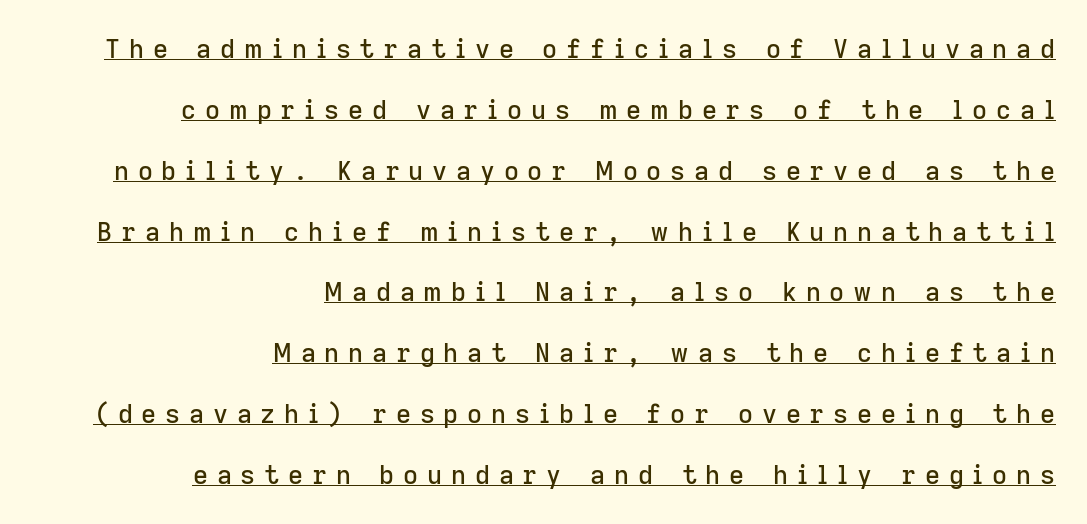
Q: Is the text italic (slanted)? A: No, it is upright.
Q: Is the text underlined? A: Yes.
Q: How is the paragraph aligned? A: Right-aligned.
Q: Is the spacing between letters normal or unusually wide? A: Unusually wide.
Q: Is the spacing between lines tight, normal or loose? A: Loose.
